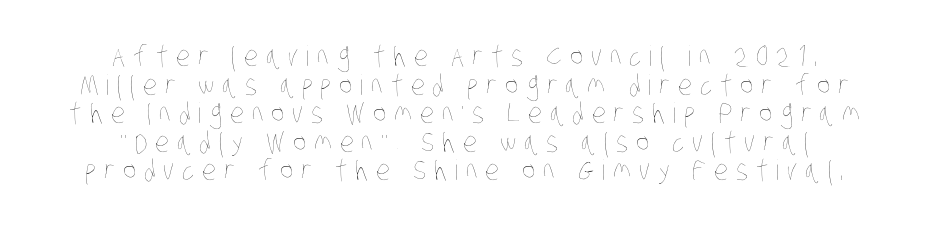
{"bold": "no", "weight": "thin", "width": "condensed", "stroke_contrast": "low", "x_height": "large", "monospaced": "no", "underline": "no", "align": "center", "line_spacing": "tight", "line_spacing_ratio": 1.02, "letter_spacing": "wide", "letter_spacing_em": 0.28, "glyph_px": 28}
